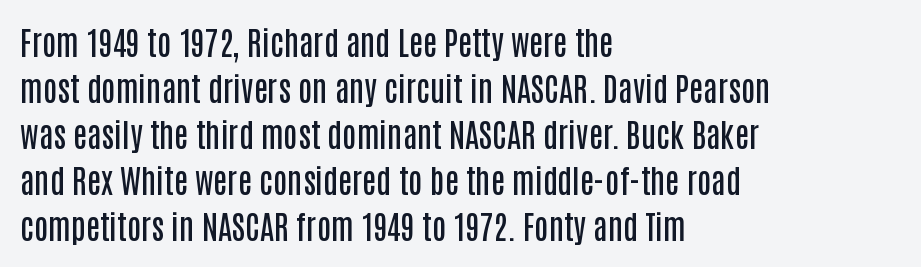
{"serif": "no", "italic": "no", "bold": "semi", "weight": "semibold", "width": "condensed", "stroke_contrast": "low", "x_height": "large", "monospaced": "no", "underline": "no", "align": "left", "line_spacing": "normal", "line_spacing_ratio": 1.44, "letter_spacing": "normal", "letter_spacing_em": 0.0, "glyph_px": 32}
